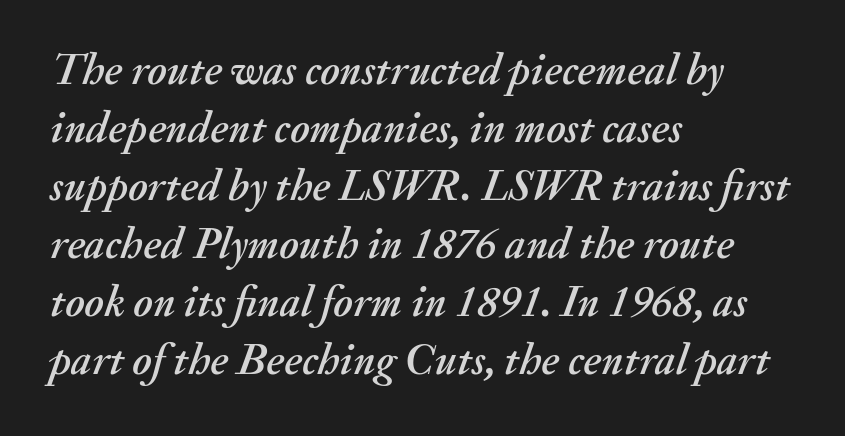
Q: Is the text italic (slanted)? A: Yes, it leans right by about 20 degrees.
Q: Is the text underlined? A: No.
Q: How is the paragraph aligned? A: Left-aligned.
Q: Is the spacing between letters normal or unusually wide? A: Normal.
Q: Is the spacing between lines tight, normal or loose? A: Normal.
Q: Width (condensed, normal, or wide)? A: Normal.
Q: Stroke contrast? A: Medium.
Q: x-height? A: Small.
Q: Monospaced? A: No.
